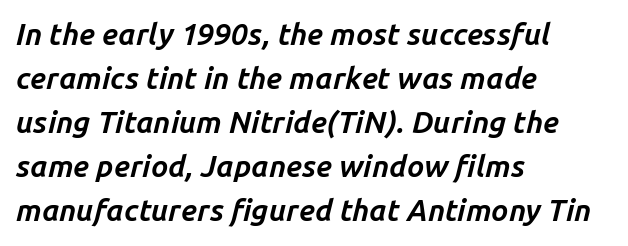
{"italic": "yes", "lean": "right", "slant_degrees": 14, "bold": "yes", "weight": "bold", "width": "normal", "stroke_contrast": "low", "x_height": "medium", "monospaced": "no", "underline": "no", "align": "left", "line_spacing": "normal", "line_spacing_ratio": 1.47, "letter_spacing": "normal", "letter_spacing_em": 0.0, "glyph_px": 30}
